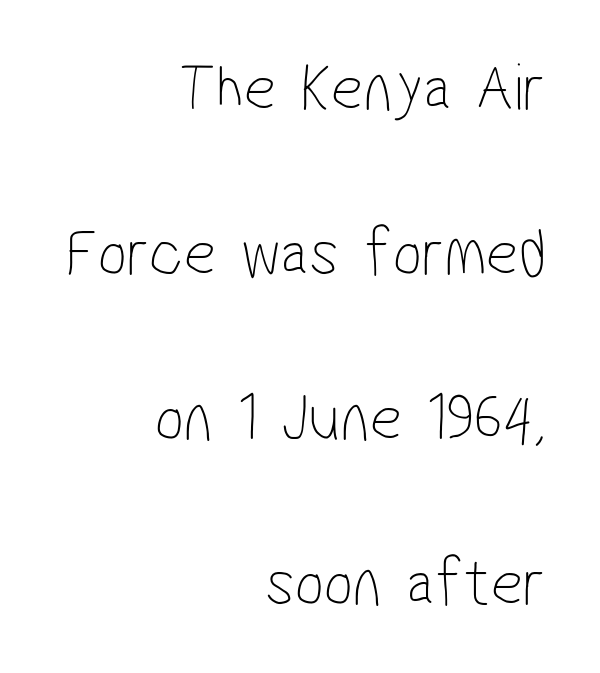
Visually the block forms a straight wall on the right and a jagged coastline on the left. Decoration check: the copy has no underline. Compared with a typical body face, this is equally light or lighter still. Think of a printed novel: that variable character pitch is what you see here. Is there much room between lines? Yes — plenty of vertical air separates them.
